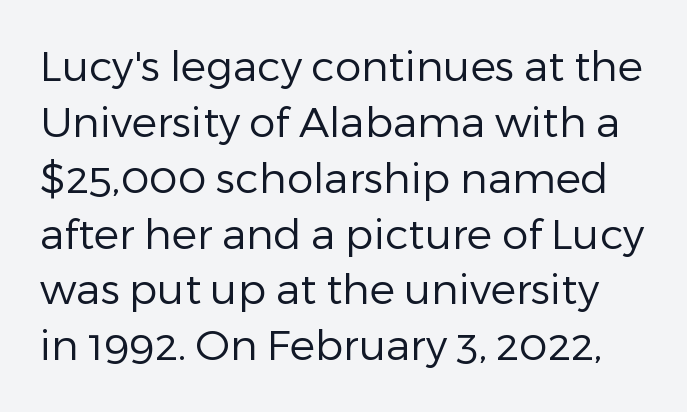
Each letter keeps its own natural width here, so spacing adapts to shape. The weight would be labelled regular, book, light, or lighter still. Quick note: underline off. The rendering uses a moderate line-height, typical for paragraphs.
